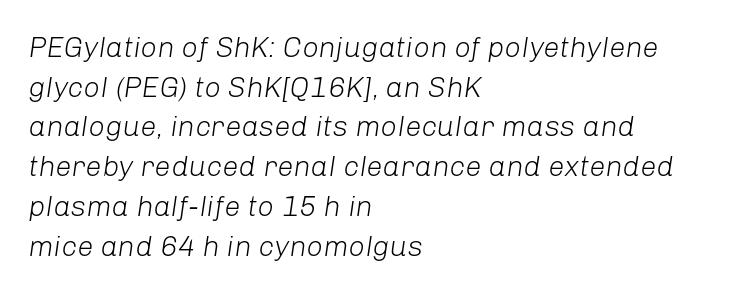
{"italic": "yes", "lean": "right", "slant_degrees": 8, "bold": "no", "weight": "light", "width": "normal", "stroke_contrast": "low", "x_height": "medium", "monospaced": "no", "underline": "no", "align": "left", "line_spacing": "normal", "line_spacing_ratio": 1.37, "letter_spacing": "normal", "letter_spacing_em": 0.0, "glyph_px": 29}
